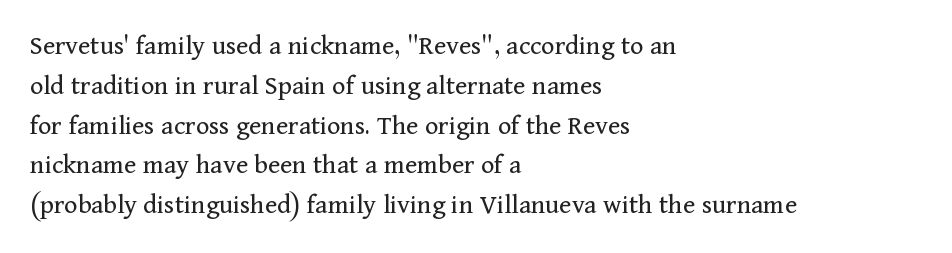
Normally led — the rows are evenly, conventionally spaced. If you drew a ruler down the left edge, every line would touch it. Stems here are at most as thick as an everyday book face. Ascenders rise straight up at ninety degrees. Glyph-to-glyph distance matches everyday printed text. Spacing verdict: proportional, widths tailored to each character.
